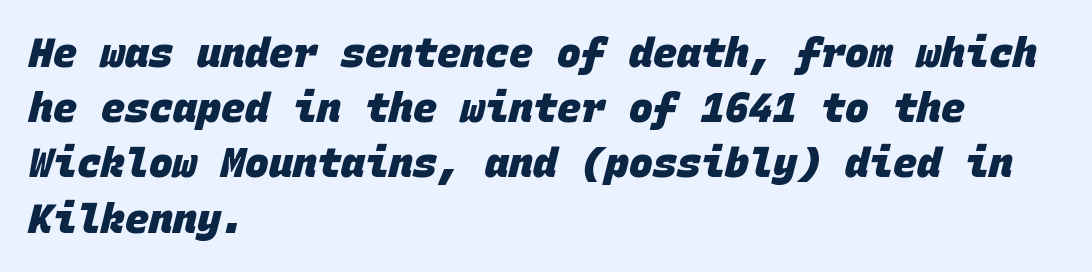
Q: Is the text bold? A: Yes.
Q: Is the typeface a serif or a sans-serif typeface? A: Sans-serif.
Q: Is the text underlined? A: No.
Q: How is the paragraph aligned? A: Left-aligned.
Q: Is the spacing between letters normal or unusually wide? A: Normal.
Q: Is the spacing between lines tight, normal or loose? A: Normal.
Q: Width (condensed, normal, or wide)? A: Normal.
Q: Stroke contrast? A: Low.
Q: x-height? A: Large.
Q: Monospaced? A: Yes.
